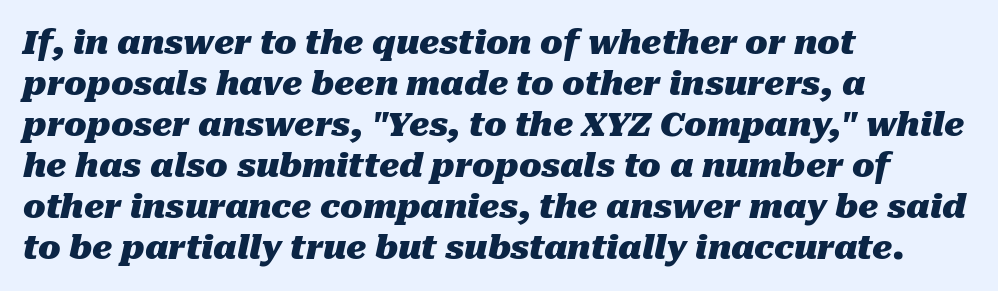
{"italic": "yes", "lean": "right", "slant_degrees": 10, "bold": "yes", "weight": "heavy", "width": "normal", "stroke_contrast": "medium", "x_height": "medium", "monospaced": "no", "underline": "no", "align": "left", "line_spacing_ratio": 1.24, "letter_spacing": "normal", "letter_spacing_em": 0.0, "glyph_px": 33}
